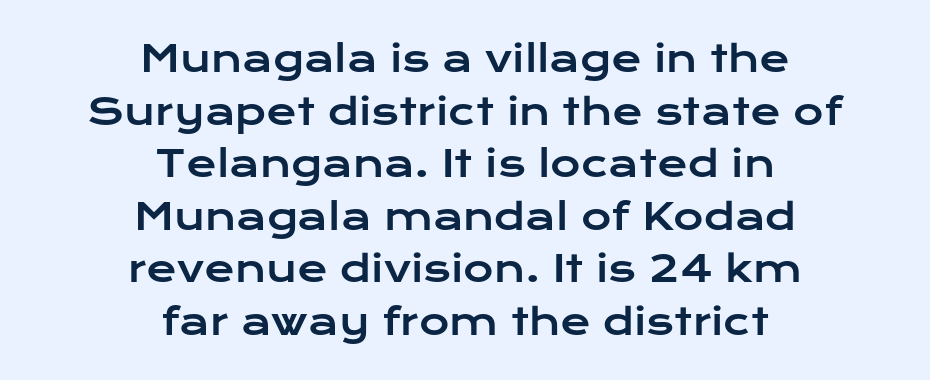
The image shows 37 px wide sans-serif type, upright; set centered, normal line spacing (1.42x), normal letter spacing, not underlined; low stroke contrast and a medium x-height.
